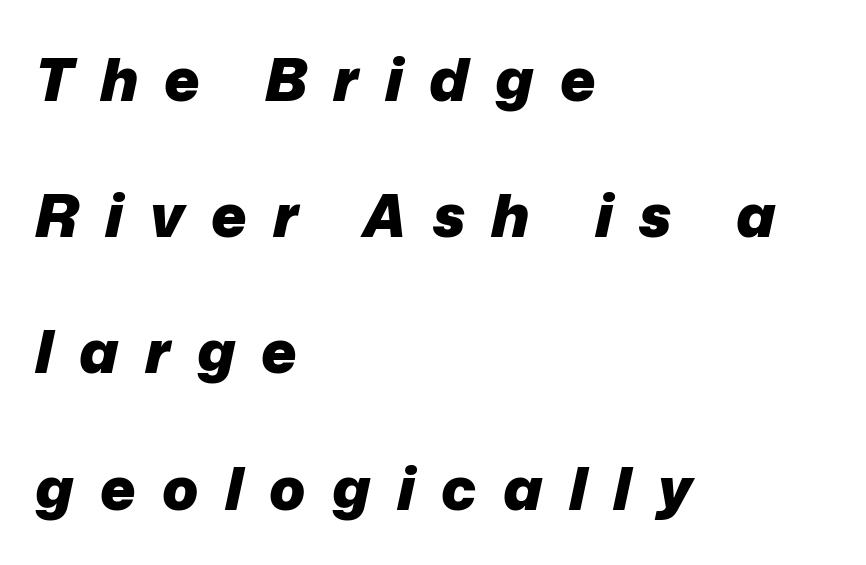
Q: Is the text bold? A: Yes.
Q: Is the text italic (slanted)? A: Yes, it leans right by about 12 degrees.
Q: Is the text underlined? A: No.
Q: How is the paragraph aligned? A: Left-aligned.
Q: Is the spacing between letters normal or unusually wide? A: Unusually wide.
Q: Is the spacing between lines tight, normal or loose? A: Loose.
Q: Width (condensed, normal, or wide)? A: Normal.
Q: Stroke contrast? A: Low.
Q: x-height? A: Medium.
Q: Monospaced? A: No.
